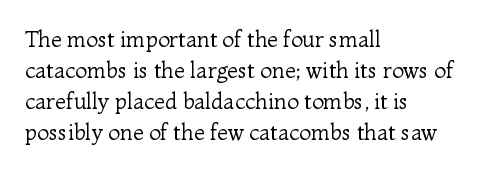
{"italic": "no", "bold": "no", "underline": "no", "align": "left", "line_spacing": "normal", "line_spacing_ratio": 1.41, "letter_spacing": "normal", "letter_spacing_em": 0.0, "glyph_px": 22}
